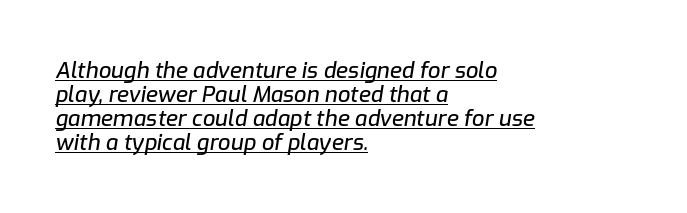
Q: Is the text italic (slanted)? A: Yes, it leans right by about 9 degrees.
Q: Is the text underlined? A: Yes.
Q: How is the paragraph aligned? A: Left-aligned.
Q: Is the spacing between letters normal or unusually wide? A: Normal.
Q: Is the spacing between lines tight, normal or loose? A: Tight.
